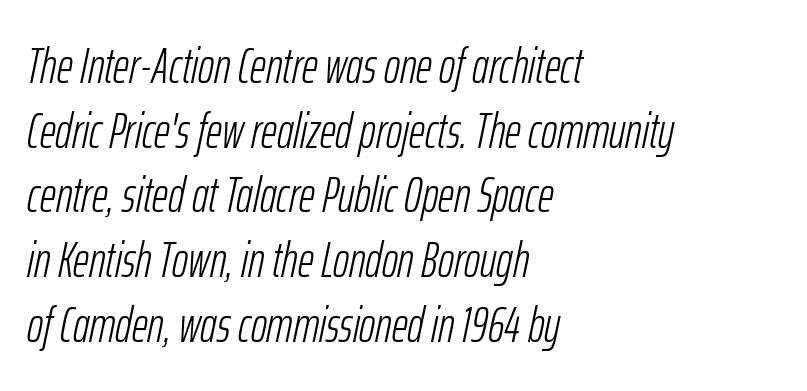
The face used here is proportionally spaced, like ordinary book or web type. Check under the words: just untouched page. Letters have the restrained weight of plain body copy at most. The rows are spaced the way most documents space them. Yep, that's italic — everything's leaning. Visually the block forms a straight wall on the left and a jagged coastline on the right.
